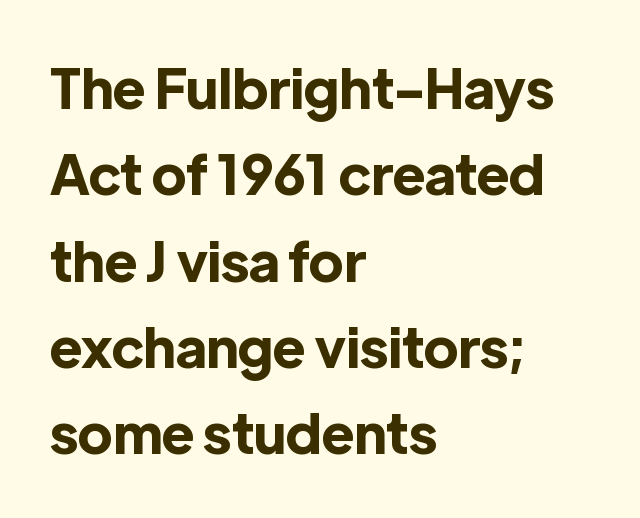
{"serif": "no", "italic": "no", "bold": "yes", "weight": "bold", "width": "normal", "x_height": "medium", "monospaced": "no", "underline": "no", "align": "left", "line_spacing": "normal", "line_spacing_ratio": 1.57, "letter_spacing": "normal", "letter_spacing_em": 0.0, "glyph_px": 55}
